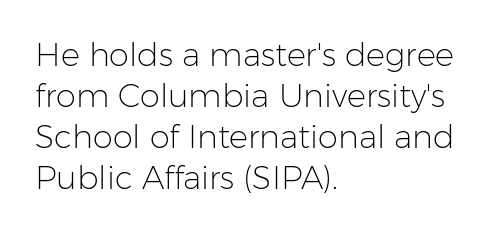
The image shows 32 px light sans-serif type, upright; set left-aligned, normal line spacing (1.28x), normal letter spacing, not underlined; low stroke contrast and a medium x-height.
